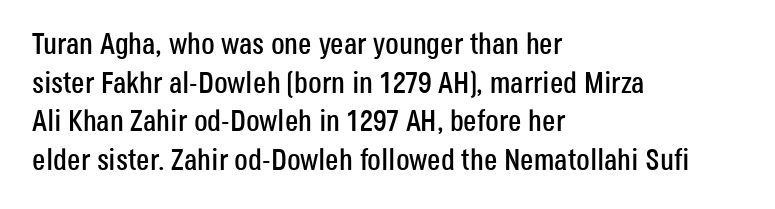
{"serif": "no", "italic": "no", "width": "condensed", "stroke_contrast": "low", "x_height": "large", "monospaced": "no", "underline": "no", "align": "left", "line_spacing": "normal", "line_spacing_ratio": 1.29, "letter_spacing": "normal", "letter_spacing_em": 0.0, "glyph_px": 30}
